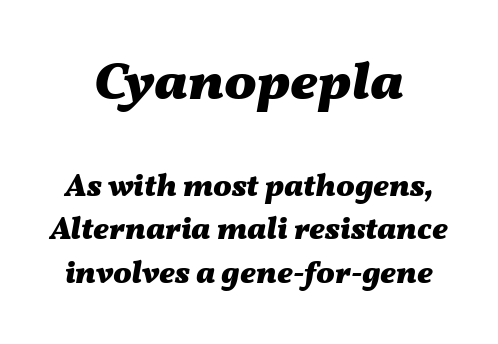
Its strokes are broad and dark, the hallmark of bold type. Spacing verdict: proportional, widths tailored to each character. You can tell it's italic because the verticals aren't actually vertical. Whoever set this chose a conventional vertical rhythm. Compared with typical body copy, the letter spacing here is the same. Decoration check: the copy has no underline.
